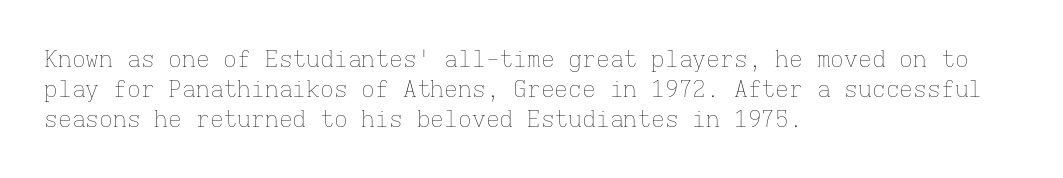
The image shows 23 px text type, upright; set left-aligned, normal line spacing (1.3x), normal letter spacing, not underlined.
